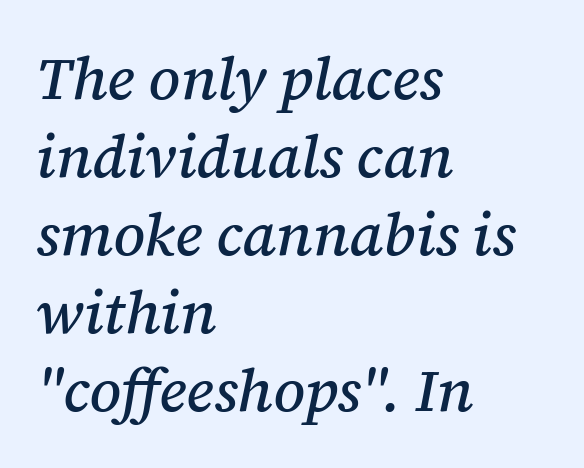
Decoration check: the copy has no underline. Emphasis-style slanted type is in use. The text block is weighted toward the left margin, trailing off unevenly rightward. The horizontal fit of the characters is conventional and even. These lines sit exactly where default settings would place them.
